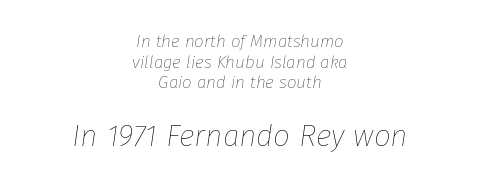
Q: Is the text bold? A: No.
Q: Is the text italic (slanted)? A: Yes, it leans right by about 8 degrees.
Q: Is the text underlined? A: No.
Q: How is the paragraph aligned? A: Centered.
Q: Is the spacing between letters normal or unusually wide? A: Normal.
Q: Which block of text is set in a larger size, the first (top) or the second (bottom)? A: The second (bottom) one.
Q: Width (condensed, normal, or wide)? A: Normal.
Q: Stroke contrast? A: Low.
Q: x-height? A: Medium.
Q: Monospaced? A: No.
